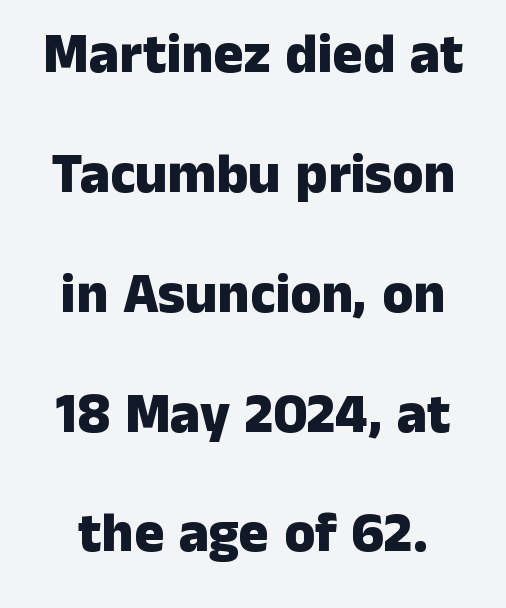
{"serif": "no", "italic": "no", "bold": "yes", "weight": "heavy", "width": "normal", "stroke_contrast": "low", "x_height": "medium", "monospaced": "no", "underline": "no", "line_spacing": "loose", "line_spacing_ratio": 2.14, "letter_spacing": "normal", "letter_spacing_em": 0.0, "glyph_px": 56}
